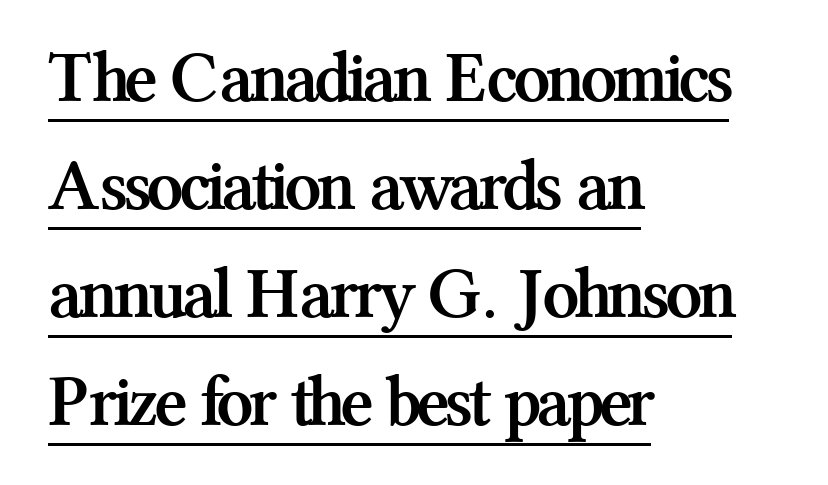
Q: Is the text bold? A: Yes.
Q: Is the text italic (slanted)? A: No, it is upright.
Q: Is the typeface a serif or a sans-serif typeface? A: Serif.
Q: Is the text underlined? A: Yes.
Q: How is the paragraph aligned? A: Left-aligned.
Q: Is the spacing between letters normal or unusually wide? A: Normal.
Q: Is the spacing between lines tight, normal or loose? A: Normal.
Q: Width (condensed, normal, or wide)? A: Normal.
Q: Stroke contrast? A: Medium.
Q: x-height? A: Medium.
Q: Monospaced? A: No.
